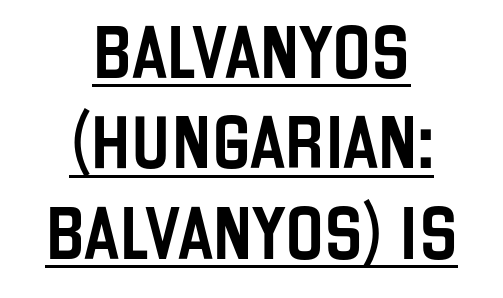
{"serif": "no", "italic": "no", "width": "condensed", "stroke_contrast": "low", "x_height": "large", "monospaced": "no", "underline": "yes", "align": "center", "line_spacing_ratio": 1.74, "letter_spacing": "normal", "letter_spacing_em": 0.0, "glyph_px": 52}
